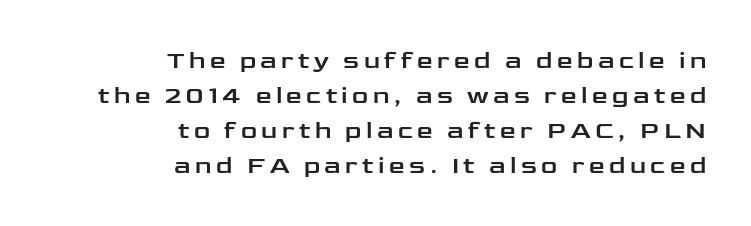
Casual observation: everything's shoved over to the right. The rows are spaced the way most documents space them. The letters stand straight up with perfectly vertical stems. The strip under each line holds only bare page.
